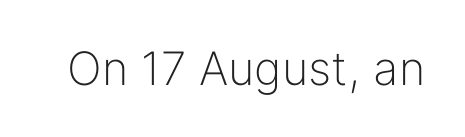
The image shows 46 px light sans-serif type, upright; set normal letter spacing, not underlined; low stroke contrast and a medium x-height.
